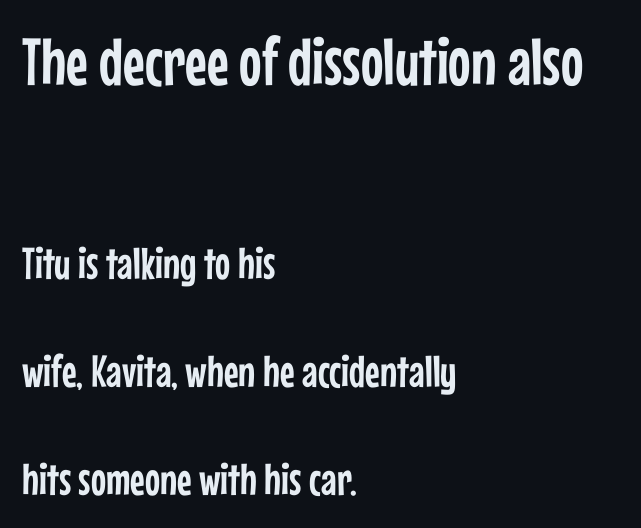
The image shows 67 px condensed sans-serif type, upright; set left-aligned, loose line spacing (2.4x), normal letter spacing, not underlined; the first (top) block is 1.49x larger; low stroke contrast and a medium x-height.
